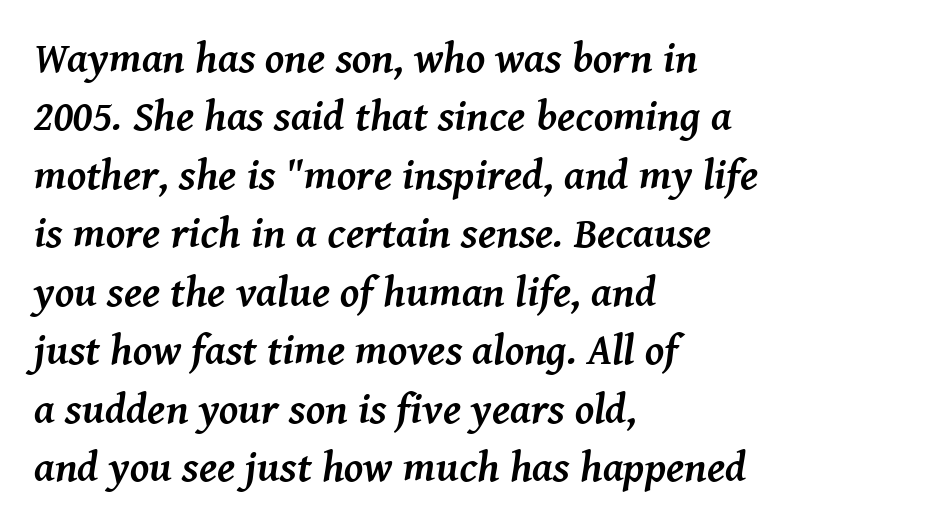
Q: Is the text bold? A: Yes.
Q: Is the text italic (slanted)? A: Yes, it leans right by about 8 degrees.
Q: Is the typeface a serif or a sans-serif typeface? A: Serif.
Q: Is the text underlined? A: No.
Q: How is the paragraph aligned? A: Left-aligned.
Q: Is the spacing between letters normal or unusually wide? A: Normal.
Q: Is the spacing between lines tight, normal or loose? A: Normal.
Q: Width (condensed, normal, or wide)? A: Normal.
Q: Stroke contrast? A: Medium.
Q: x-height? A: Medium.
Q: Monospaced? A: No.
